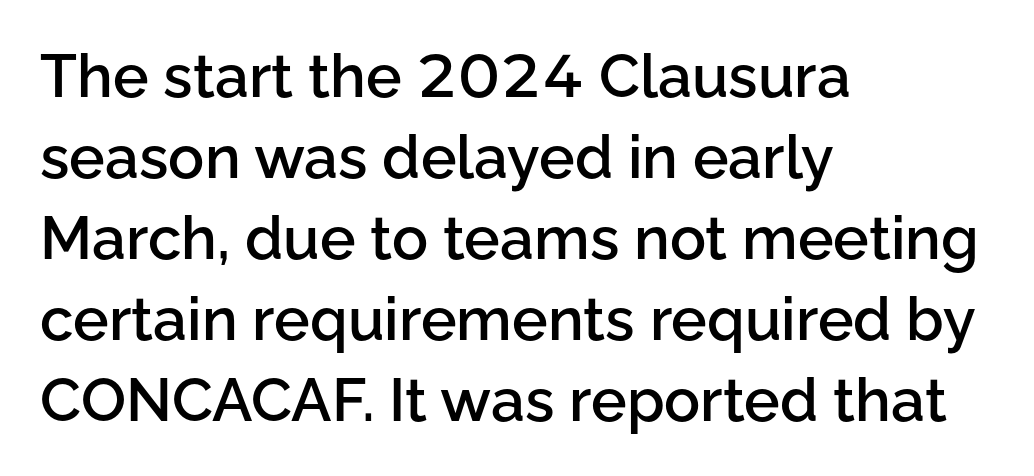
The image shows 60 px semibold sans-serif type, upright; set left-aligned, normal line spacing (1.35x), normal letter spacing, not underlined; low stroke contrast and a medium x-height.
